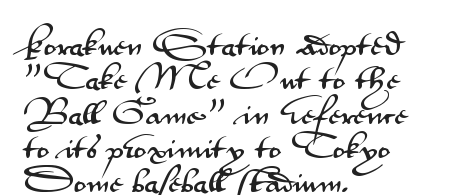
Q: Is the text italic (slanted)? A: Yes.
Q: Is the text underlined? A: No.
Q: How is the paragraph aligned? A: Left-aligned.
Q: Is the spacing between letters normal or unusually wide? A: Normal.
Q: Is the spacing between lines tight, normal or loose? A: Normal.
